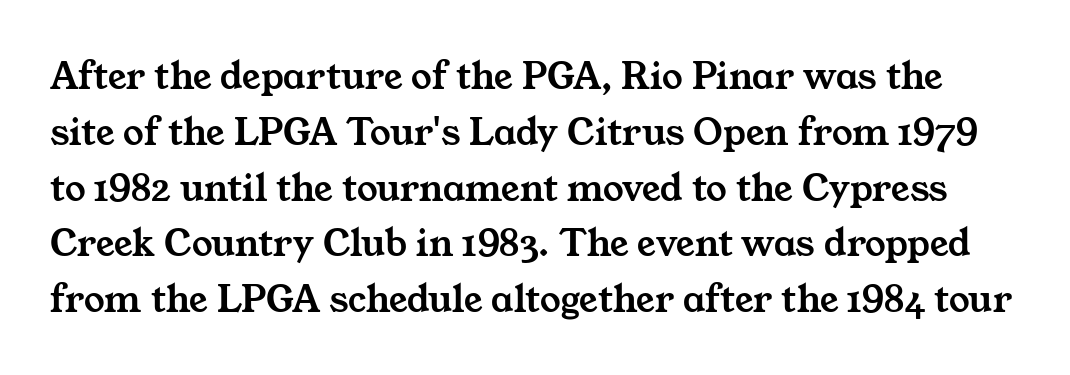
The image shows 41 px wide serif type; set normal line spacing (1.36x), normal letter spacing, not underlined; medium stroke contrast and a medium x-height.
